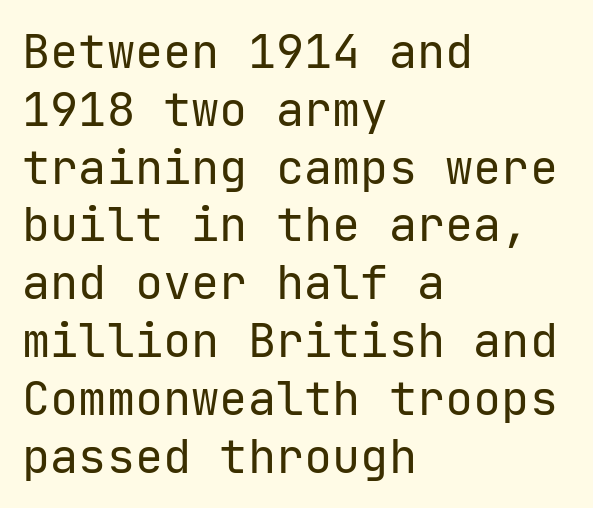
{"serif": "no", "italic": "no", "bold": "no", "weight": "regular", "width": "normal", "stroke_contrast": "low", "x_height": "medium", "monospaced": "yes", "underline": "no", "align": "left", "line_spacing_ratio": 1.23, "letter_spacing": "normal", "letter_spacing_em": 0.0, "glyph_px": 47}
